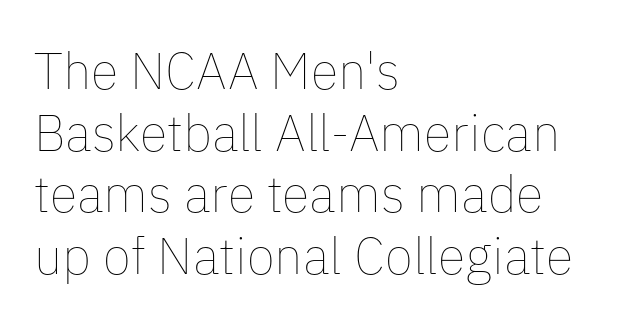
The image shows 51 px thin type, upright; set left-aligned, line spacing 1.21x, normal letter spacing, not underlined; low stroke contrast and a medium x-height.
